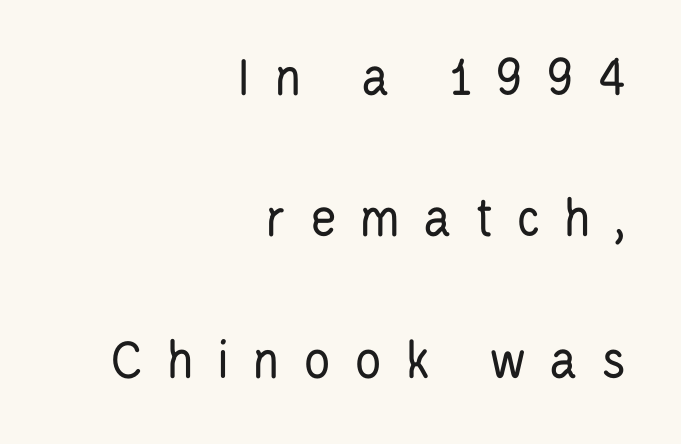
In terms of letterform style, serifs are entirely absent. Any mark beneath the type? The region is blank. You could fit nearly another row in the gap between these rows. A quiet, ordinary-to-light weight characterises the typeface. Italic: no, the glyphs are upright roman. The rendering uses natural spacing where letterforms have individual widths.
